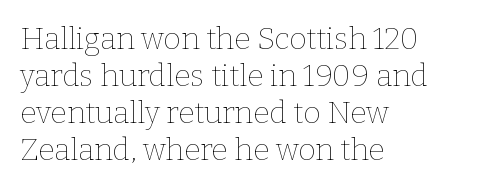
Q: Is the text bold? A: No.
Q: Is the text italic (slanted)? A: No, it is upright.
Q: Is the text underlined? A: No.
Q: How is the paragraph aligned? A: Left-aligned.
Q: Is the spacing between letters normal or unusually wide? A: Normal.
Q: Width (condensed, normal, or wide)? A: Normal.
Q: Stroke contrast? A: Low.
Q: x-height? A: Medium.
Q: Monospaced? A: No.
